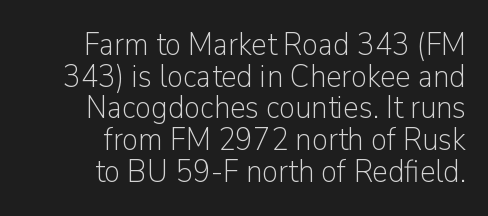
{"serif": "no", "italic": "no", "bold": "no", "weight": "light", "width": "normal", "stroke_contrast": "low", "x_height": "medium", "monospaced": "no", "underline": "no", "align": "right", "line_spacing": "tight", "line_spacing_ratio": 0.99, "letter_spacing": "normal", "letter_spacing_em": 0.0, "glyph_px": 32}
